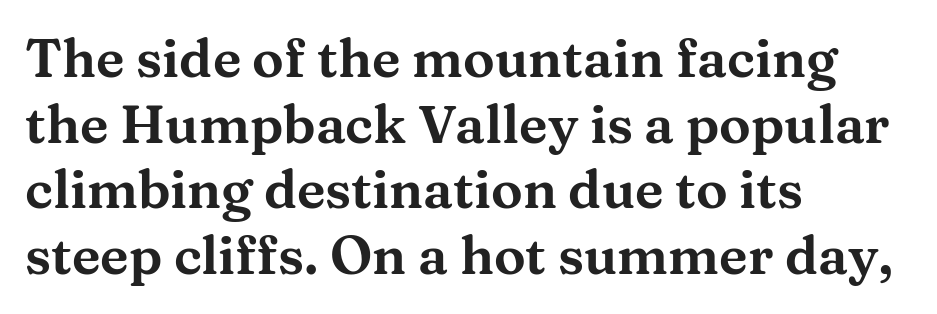
Is this a fixed-width face? No — the glyphs have proportional, varying widths. Which margin do the lines hug? The left one — the right edge is uneven. The words here are not underlined. Each word holds together tightly as a unit, with standard inter-letter gaps.
